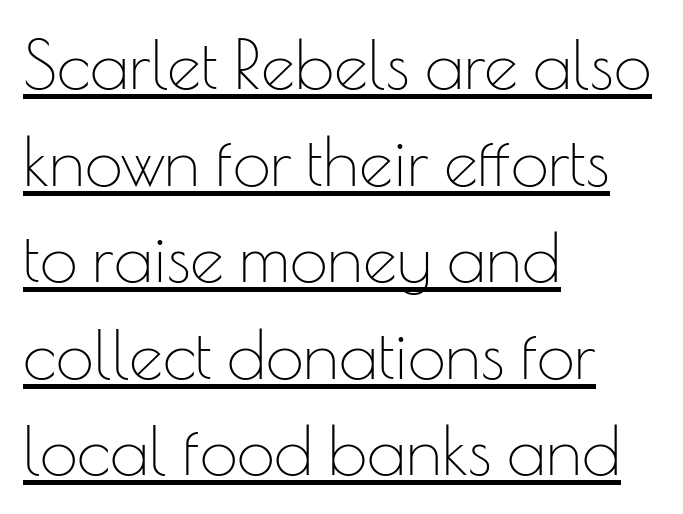
You could not count columns in this text — the font is proportionally spaced. The vertical gap from one line to the next is medium. Italic? Not at all — the glyphs are vertical. These lines are composed in type without serifs. Summary of weight: not heavy and not bold.
